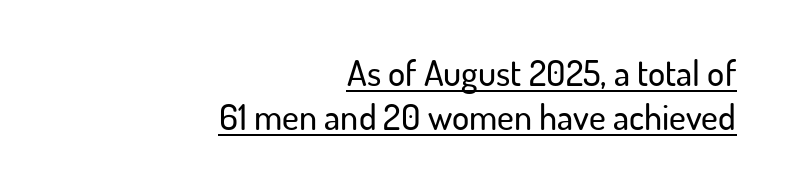
This is underlined copy, the kind a proofreader might mark for attention. Characters follow at the spacing the type designer built in. Does the copy run flush right? Yes — the right margin is perfectly even. You can tell from the bare stems that sans-serif type was used. These lines are rendered in a variable-pitch font. A roman cut, with each character standing at attention.
